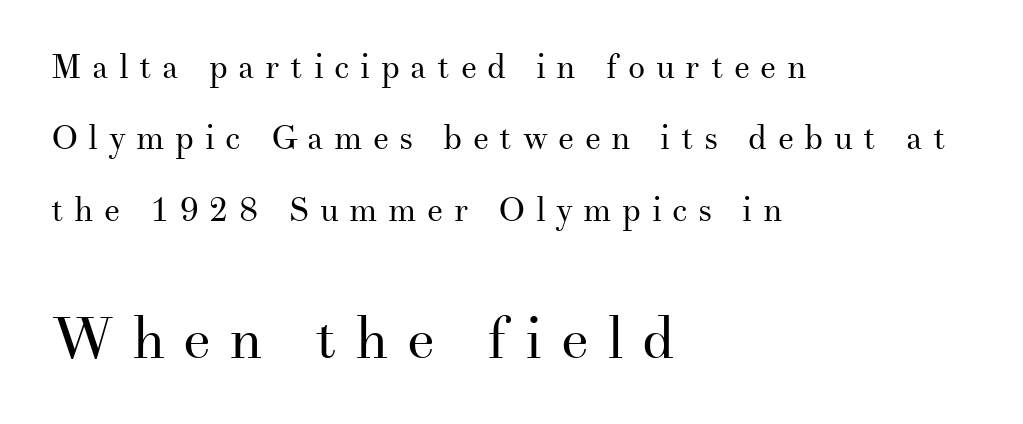
This sample trades compactness for vertical openness between lines. The rendering uses natural spacing where letterforms have individual widths. The space directly below the letters is spotless. Notice how the stems are strictly vertical — no italics here. Compared with typical body copy, the letter spacing here is much looser. In this sample the second text group is rendered at the bigger scale.
